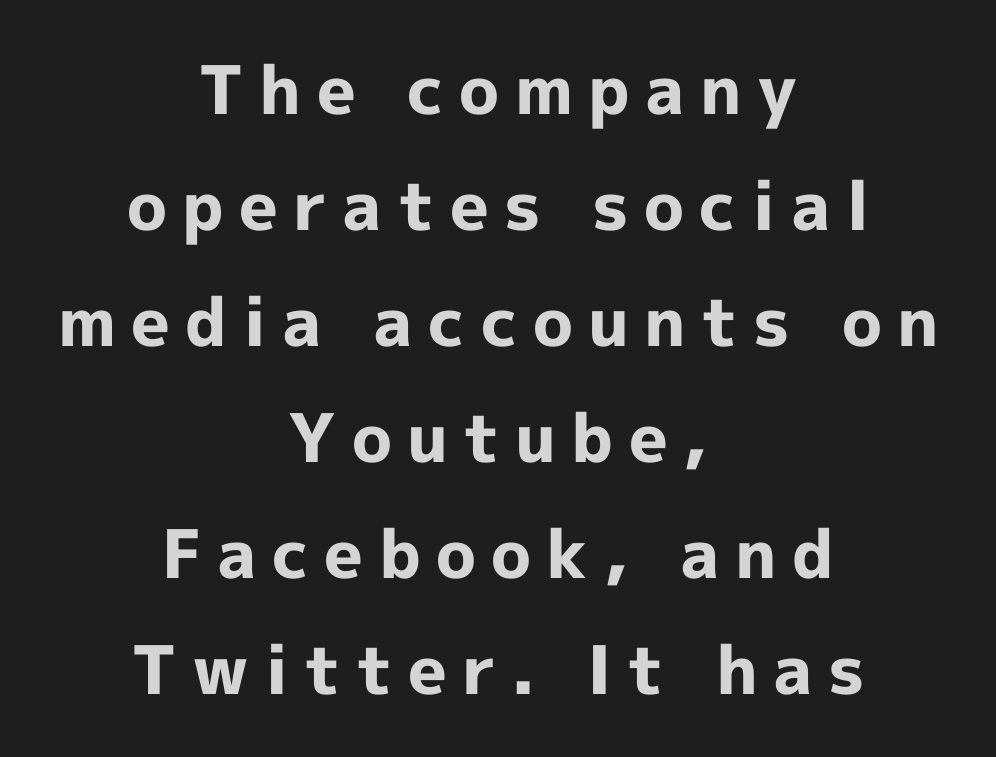
{"serif": "no", "italic": "no", "bold": "yes", "weight": "bold", "width": "normal", "x_height": "medium", "monospaced": "no", "underline": "no", "align": "center", "line_spacing_ratio": 1.73, "letter_spacing": "wide", "letter_spacing_em": 0.23, "glyph_px": 67}
